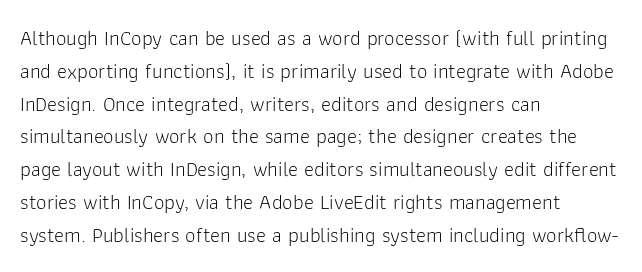
The image shows 21 px text type, upright; set left-aligned, normal line spacing (1.56x), normal letter spacing, not underlined.
